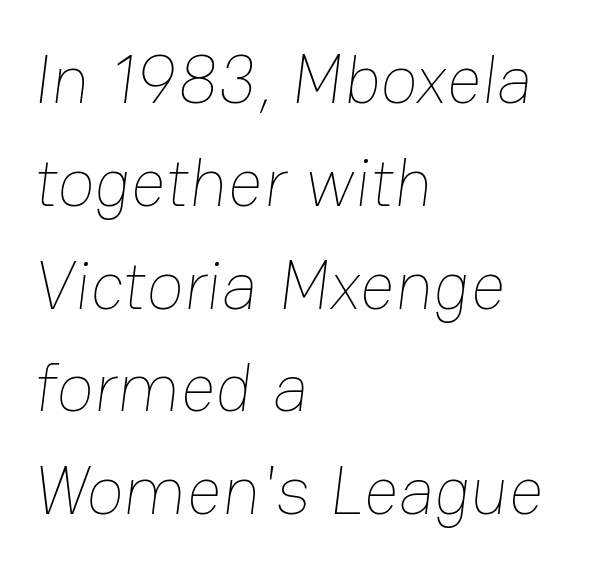
The passage shown has conventional tracking throughout. The rendering anchors every line to the left-hand side. This sample keeps an unexceptional amount of space between lines. These lines are rendered in a variable-pitch font. The font is comparable to plain body text, perhaps lighter.
